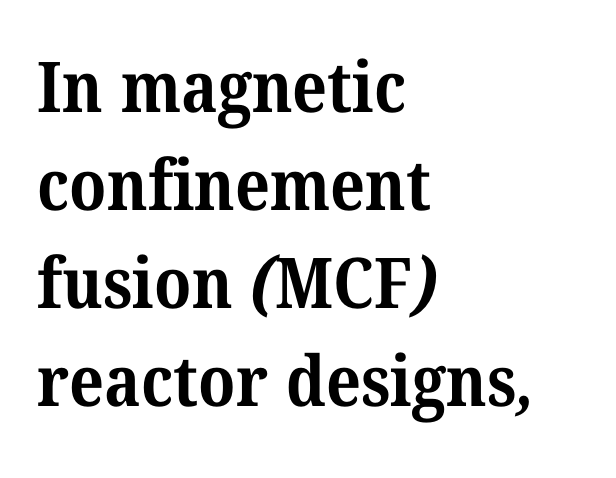
The foot of each line stays bare and open. The compositor pushed each line to the left boundary. You'd pick this weight for a headline — it's a proper bold. Classification — serif. If you measured baseline to baseline, you'd find a middling distance. The letters advance in unequal steps, a hallmark of proportional type.
